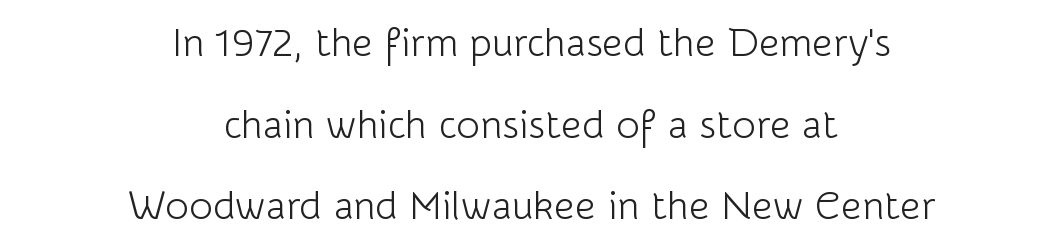
Style check: upright. The gap between lines stays unmarked. The typesetting does not lean heavy: it is not bold. The gaps between neighbouring characters are ordinary and unremarkable.
